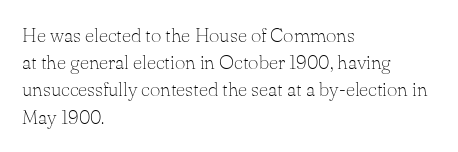
The image shows 20 px text type, upright; set left-aligned, normal line spacing (1.36x), normal letter spacing, not underlined.
